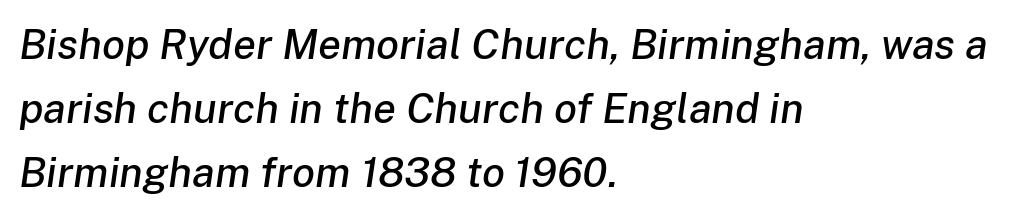
Q: Is the text italic (slanted)? A: Yes, it leans right by about 8 degrees.
Q: Is the text underlined? A: No.
Q: How is the paragraph aligned? A: Left-aligned.
Q: Is the spacing between letters normal or unusually wide? A: Normal.
Q: Is the spacing between lines tight, normal or loose? A: Normal.
Q: Width (condensed, normal, or wide)? A: Normal.
Q: Stroke contrast? A: Low.
Q: x-height? A: Medium.
Q: Monospaced? A: No.
